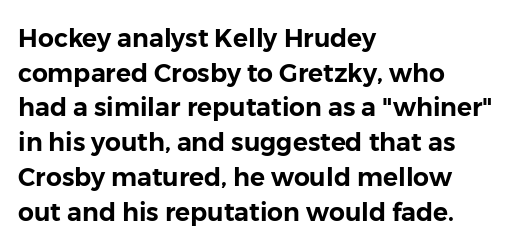
The image shows 25 px text type, upright; set left-aligned, normal line spacing (1.39x), normal letter spacing, not underlined.
